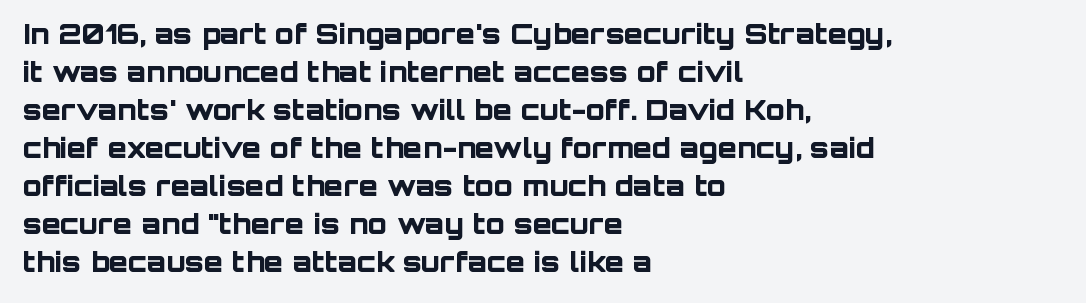
The image shows 28 px bold sans-serif type, upright; set left-aligned, normal line spacing (1.36x), normal letter spacing, not underlined; low stroke contrast and a large x-height.
